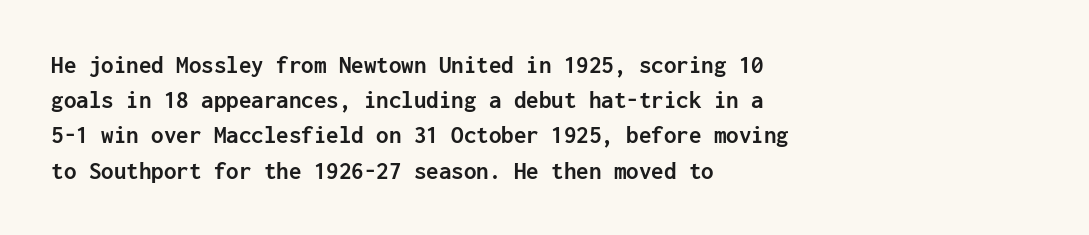
Q: Is the text bold? A: Yes.
Q: Is the text italic (slanted)? A: No, it is upright.
Q: Is the text underlined? A: No.
Q: How is the paragraph aligned? A: Left-aligned.
Q: Is the spacing between letters normal or unusually wide? A: Normal.
Q: Is the spacing between lines tight, normal or loose? A: Normal.
